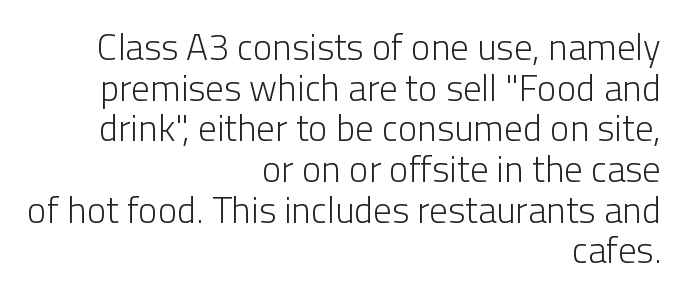
The face used here is rendered with its standard letterfit. Characters remain perfectly vertical along every line. No word sits above an underline. The text was rendered using a sans face with plain stroke endings. The lines in this sample share a right terminus and differ only in where they begin.
